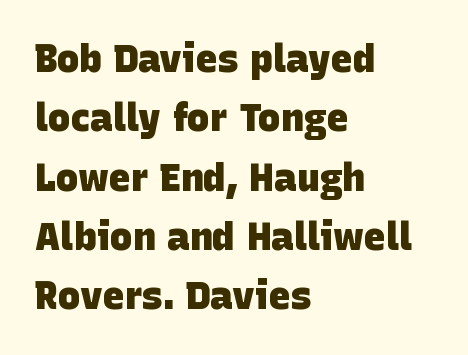
Q: Is the text bold? A: Yes.
Q: Is the typeface a serif or a sans-serif typeface? A: Sans-serif.
Q: Is the text underlined? A: No.
Q: How is the paragraph aligned? A: Left-aligned.
Q: Is the spacing between letters normal or unusually wide? A: Normal.
Q: Is the spacing between lines tight, normal or loose? A: Normal.
Q: Width (condensed, normal, or wide)? A: Normal.
Q: Stroke contrast? A: Low.
Q: x-height? A: Large.
Q: Monospaced? A: No.
